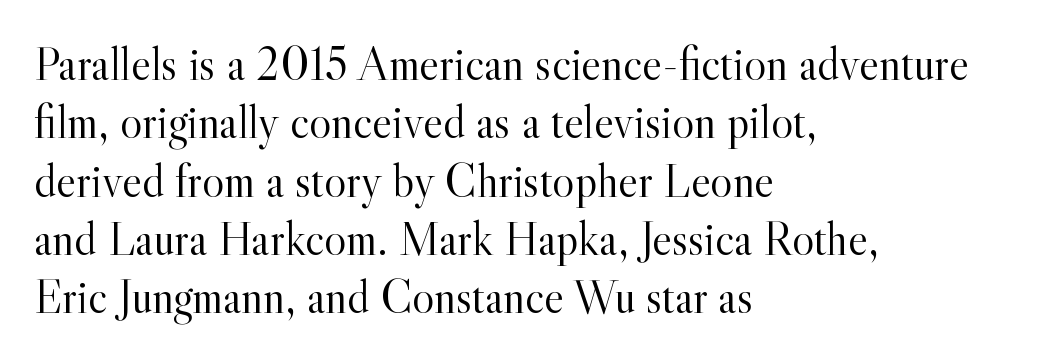
{"serif": "yes", "italic": "no", "bold": "no", "weight": "light", "width": "normal", "x_height": "small", "monospaced": "no", "underline": "no", "align": "left", "line_spacing_ratio": 1.24, "letter_spacing": "normal", "letter_spacing_em": 0.0, "glyph_px": 47}
